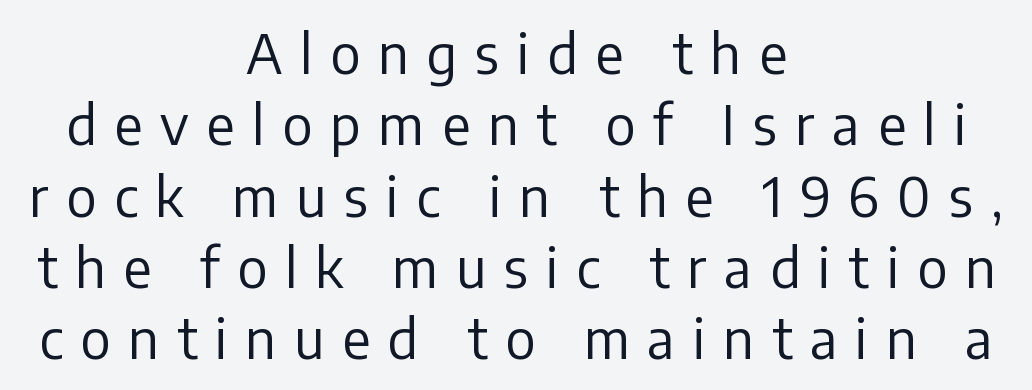
Q: Is the text bold? A: No.
Q: Is the text italic (slanted)? A: No, it is upright.
Q: Is the typeface a serif or a sans-serif typeface? A: Sans-serif.
Q: Is the text underlined? A: No.
Q: How is the paragraph aligned? A: Centered.
Q: Is the spacing between letters normal or unusually wide? A: Unusually wide.
Q: Is the spacing between lines tight, normal or loose? A: Normal.
Q: Width (condensed, normal, or wide)? A: Normal.
Q: Stroke contrast? A: Low.
Q: x-height? A: Medium.
Q: Monospaced? A: No.
